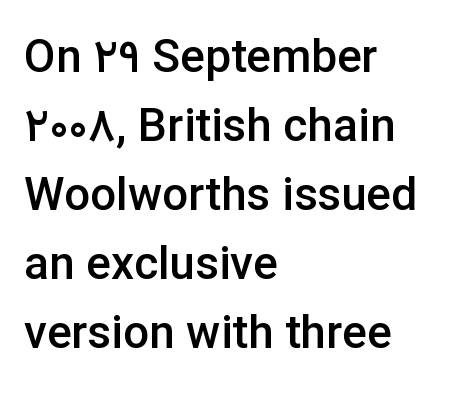
The image shows 46 px semibold sans-serif type, upright; set left-aligned, normal line spacing (1.5x), normal letter spacing, not underlined; low stroke contrast and a medium x-height.
